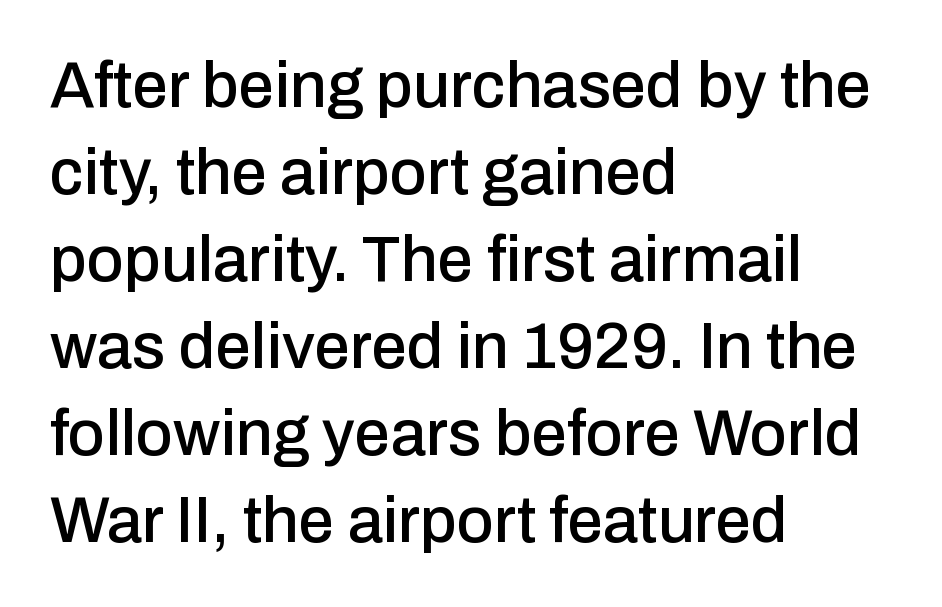
Q: Is the text italic (slanted)? A: No, it is upright.
Q: Is the typeface a serif or a sans-serif typeface? A: Sans-serif.
Q: Is the text underlined? A: No.
Q: How is the paragraph aligned? A: Left-aligned.
Q: Is the spacing between letters normal or unusually wide? A: Normal.
Q: Is the spacing between lines tight, normal or loose? A: Normal.
Q: Width (condensed, normal, or wide)? A: Normal.
Q: Stroke contrast? A: Low.
Q: x-height? A: Medium.
Q: Monospaced? A: No.
